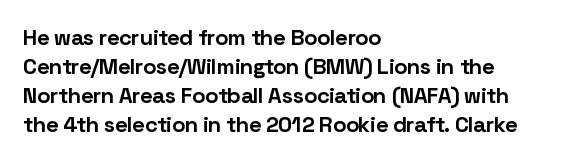
I'd describe the lettering as bold — thick and assertive. Line starts are locked; line ends wander. Nope, not italic — everything's standing straight. Only glyphs here, with clear space below each row.
